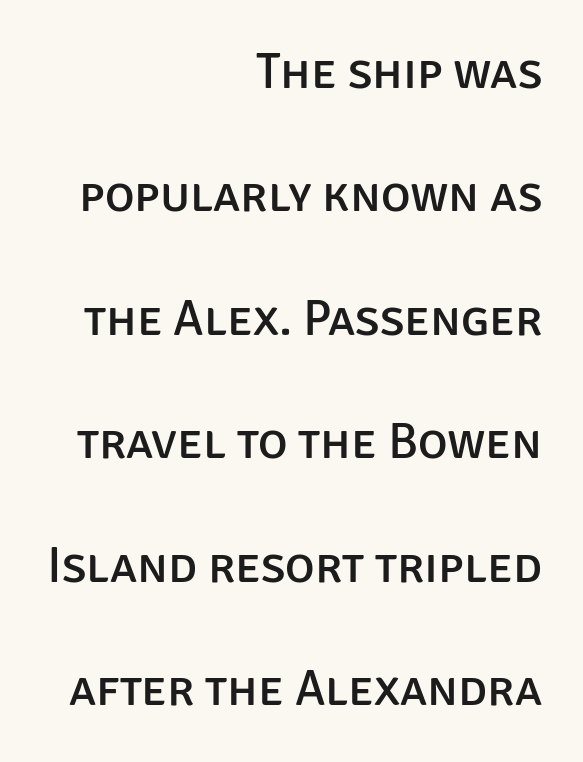
{"serif": "no", "italic": "no", "width": "normal", "stroke_contrast": "low", "x_height": "large", "monospaced": "no", "underline": "no", "align": "right", "line_spacing": "loose", "line_spacing_ratio": 2.47, "letter_spacing": "normal", "letter_spacing_em": 0.0, "glyph_px": 50}
